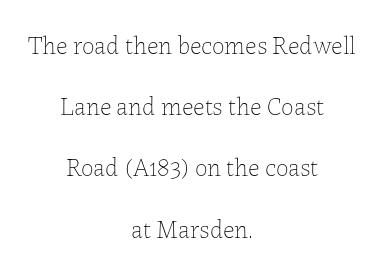
The image shows 25 px text type, upright; set centered, loose line spacing (2.45x), normal letter spacing, not underlined.
